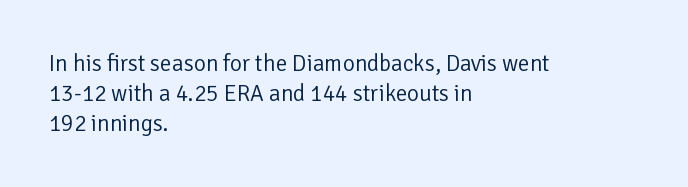
{"italic": "no", "bold": "no", "underline": "no", "align": "left", "line_spacing": "normal", "line_spacing_ratio": 1.3, "letter_spacing": "normal", "letter_spacing_em": 0.0, "glyph_px": 23}
